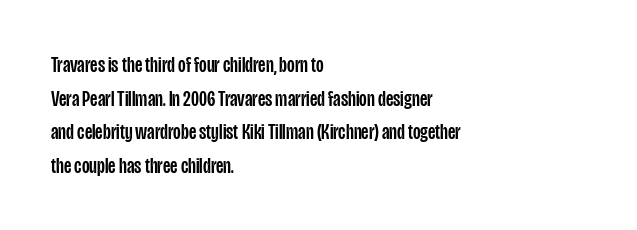
{"italic": "no", "underline": "no", "align": "left", "line_spacing": "normal", "line_spacing_ratio": 1.53, "letter_spacing": "normal", "letter_spacing_em": 0.0, "glyph_px": 22}
